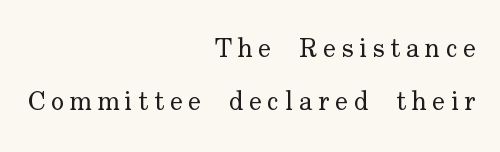
Q: Is the text bold? A: No.
Q: Is the text italic (slanted)? A: No, it is upright.
Q: Is the text underlined? A: No.
Q: How is the paragraph aligned? A: Right-aligned.
Q: Is the spacing between letters normal or unusually wide? A: Unusually wide.
Q: Is the spacing between lines tight, normal or loose? A: Loose.
